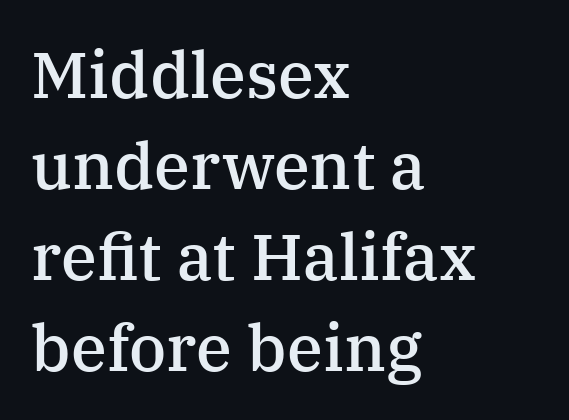
Q: Is the text bold? A: Semi-bold.
Q: Is the text italic (slanted)? A: No, it is upright.
Q: Is the typeface a serif or a sans-serif typeface? A: Serif.
Q: Is the text underlined? A: No.
Q: How is the paragraph aligned? A: Left-aligned.
Q: Is the spacing between letters normal or unusually wide? A: Normal.
Q: Is the spacing between lines tight, normal or loose? A: Normal.
Q: Width (condensed, normal, or wide)? A: Normal.
Q: Stroke contrast? A: Medium.
Q: x-height? A: Medium.
Q: Monospaced? A: No.
